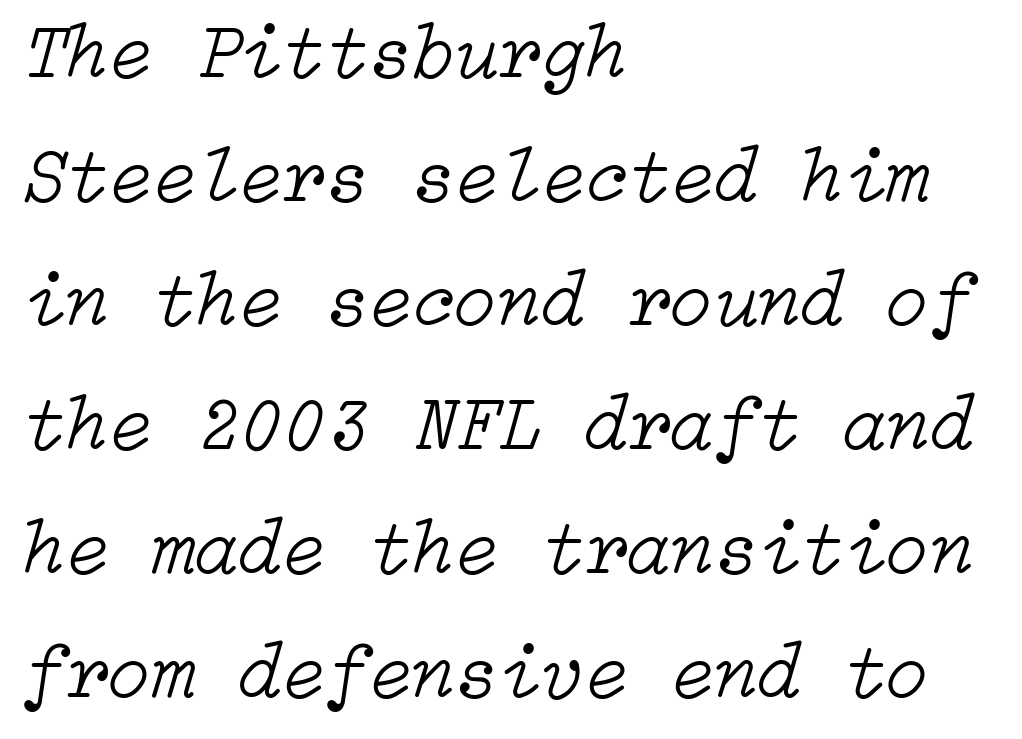
Q: Is the text bold? A: No.
Q: Is the text italic (slanted)? A: Yes, it leans right by about 15 degrees.
Q: Is the text underlined? A: No.
Q: How is the paragraph aligned? A: Left-aligned.
Q: Is the spacing between letters normal or unusually wide? A: Normal.
Q: Is the spacing between lines tight, normal or loose? A: Normal.
Q: Width (condensed, normal, or wide)? A: Normal.
Q: Stroke contrast? A: Low.
Q: x-height? A: Medium.
